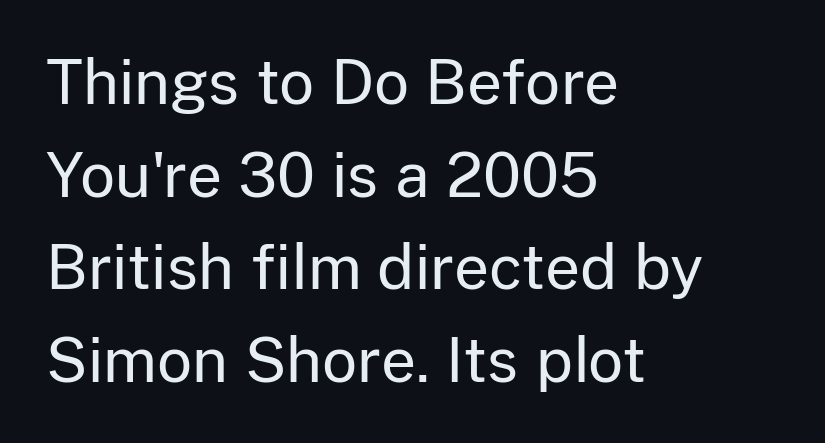
The image shows 61 px regular-weight sans-serif type, upright; set left-aligned, normal line spacing (1.52x), normal letter spacing, not underlined; low stroke contrast and a medium x-height.
